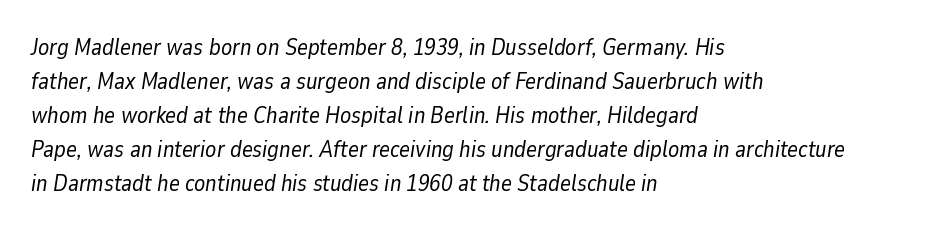
Q: Is the text bold? A: No.
Q: Is the text italic (slanted)? A: Yes, it leans right by about 9 degrees.
Q: Is the text underlined? A: No.
Q: How is the paragraph aligned? A: Left-aligned.
Q: Is the spacing between letters normal or unusually wide? A: Normal.
Q: Is the spacing between lines tight, normal or loose? A: Normal.
